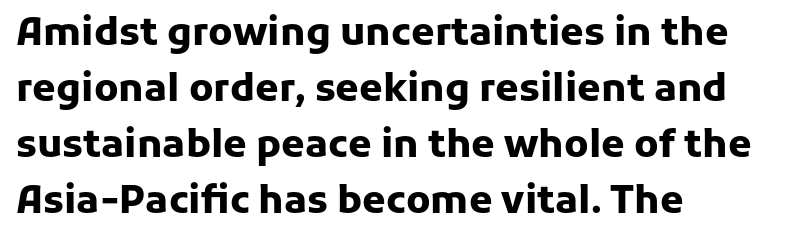
{"serif": "no", "italic": "no", "bold": "yes", "weight": "heavy", "width": "normal", "stroke_contrast": "low", "x_height": "medium", "monospaced": "no", "underline": "no", "align": "left", "line_spacing": "normal", "line_spacing_ratio": 1.47, "letter_spacing": "normal", "letter_spacing_em": 0.0, "glyph_px": 38}
